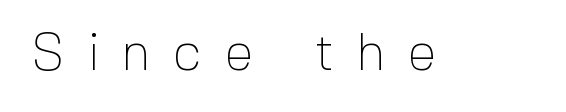
The image shows 52 px thin sans-serif type, upright; set unusually wide letter spacing (+0.44 em), not underlined; a medium x-height.
